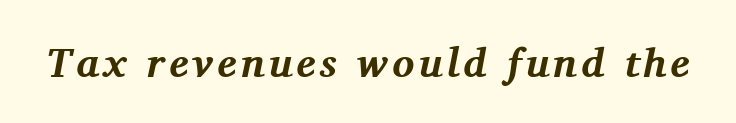
The axis of the letterforms is tilted away from vertical. Is this a fixed-width face? No — the glyphs have proportional, varying widths. The passage shown is typeset with a serif family. Summary of weight: heavy, a full bold.
